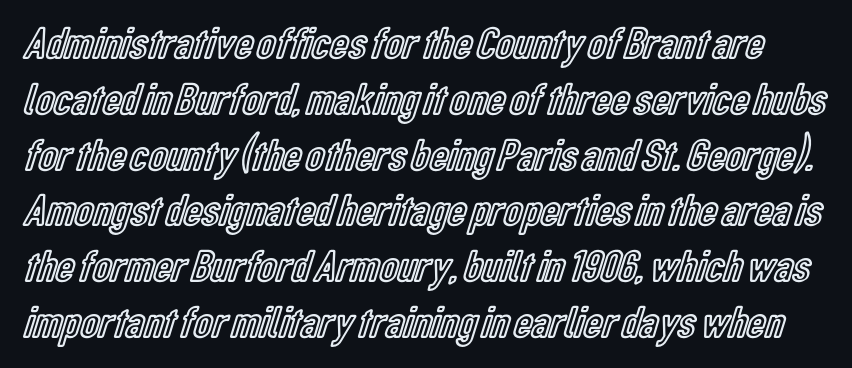
Q: Is the text italic (slanted)? A: Yes.
Q: Is the text underlined? A: No.
Q: Is the spacing between letters normal or unusually wide? A: Normal.
Q: Width (condensed, normal, or wide)? A: Condensed.
Q: x-height? A: Medium.
Q: Monospaced? A: No.
